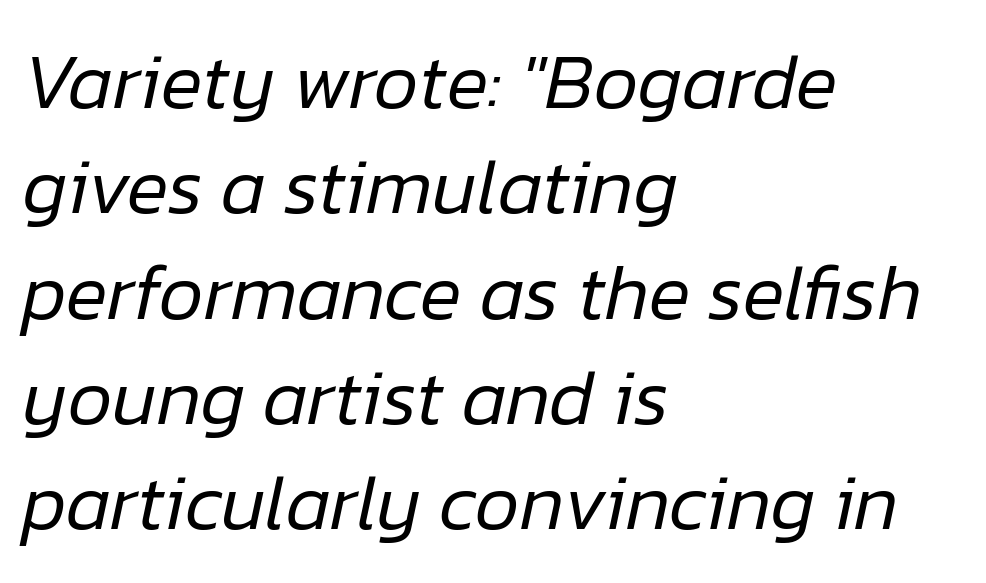
The weight would be labelled regular, book, light, or lighter still. Line starts are locked; line ends wander. The letterforms sit shoulder to shoulder at normal distance. How would I describe the line gaps? Plain and ordinary. An italicized treatment has been applied to the whole sample.
